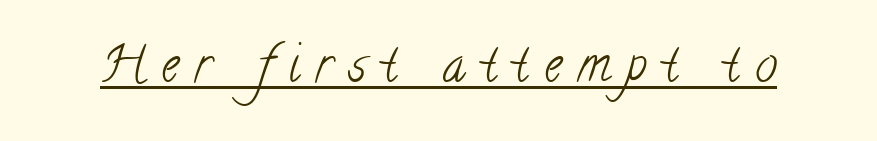
Q: Is the text bold? A: No.
Q: Is the typeface a serif or a sans-serif typeface? A: Serif.
Q: Is the text underlined? A: Yes.
Q: Is the spacing between letters normal or unusually wide? A: Unusually wide.
Q: Width (condensed, normal, or wide)? A: Condensed.
Q: Stroke contrast? A: Low.
Q: x-height? A: Small.
Q: Monospaced? A: No.
